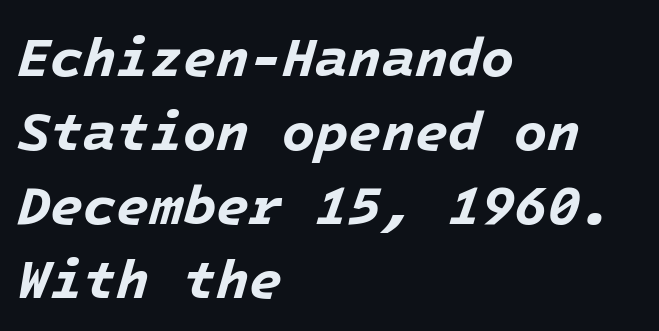
The image shows 54 px bold type, italic (leaning right); set left-aligned, normal line spacing (1.37x), normal letter spacing, not underlined; low stroke contrast and a medium x-height.
